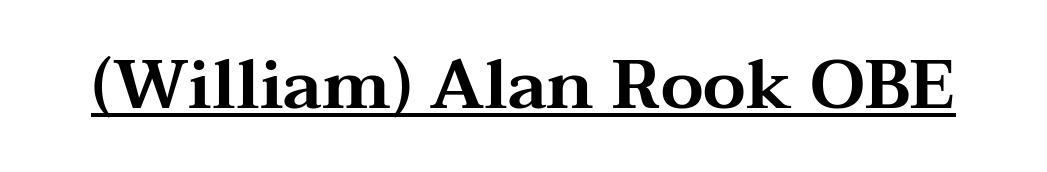
{"serif": "yes", "italic": "no", "width": "wide", "stroke_contrast": "medium", "x_height": "medium", "monospaced": "no", "underline": "yes", "letter_spacing": "normal", "letter_spacing_em": 0.0, "glyph_px": 69}
